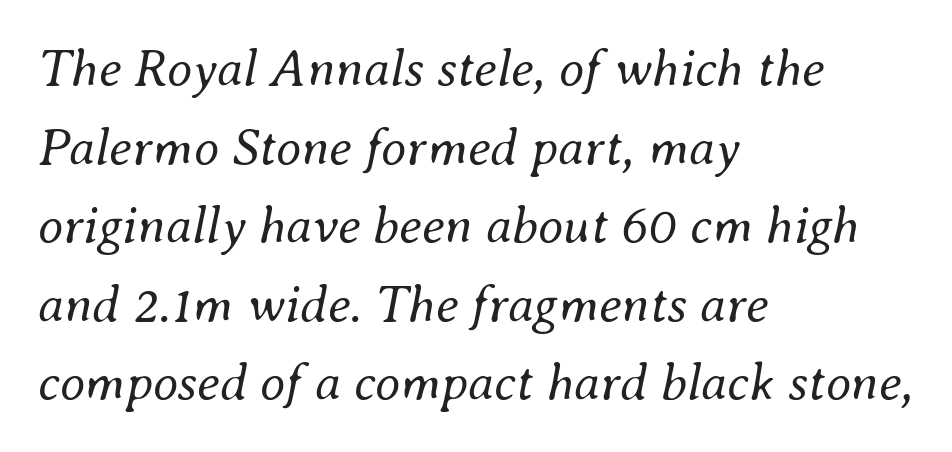
The image shows 52 px regular-weight type, italic (leaning right); set left-aligned, normal line spacing (1.51x), normal letter spacing, not underlined; medium stroke contrast and a small x-height.
